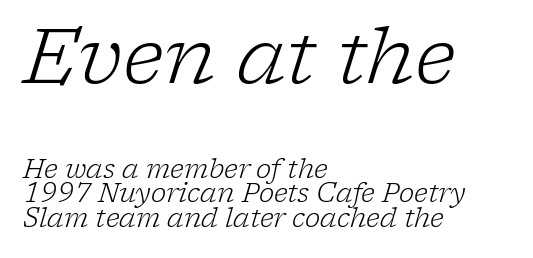
Honestly, the rows look squashed on top of each other. There is no visible air inserted between adjacent glyphs. Each letter's strokes conclude with small projecting serifs. A typesetter would mark this as italic. Typesetter's note — upper block bumped up in size, lower block left smaller. A quiet, ordinary-to-light weight characterises the typeface.
